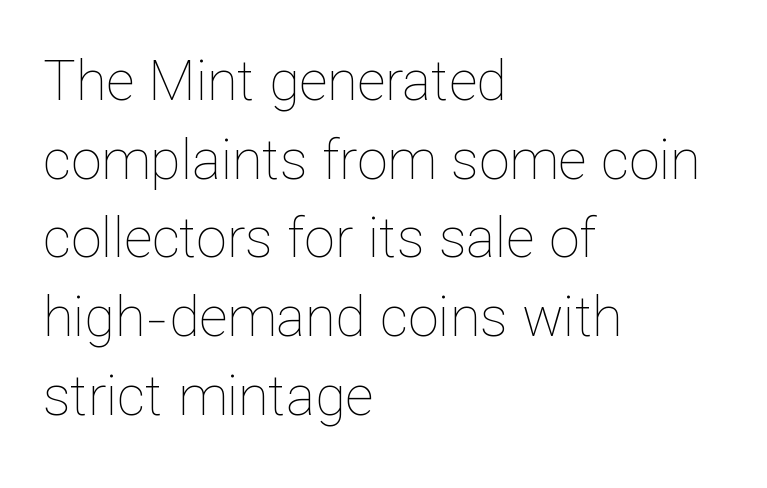
{"italic": "no", "bold": "no", "weight": "thin", "width": "normal", "stroke_contrast": "low", "x_height": "medium", "monospaced": "no", "underline": "no", "align": "left", "line_spacing": "normal", "line_spacing_ratio": 1.43, "letter_spacing": "normal", "letter_spacing_em": 0.0, "glyph_px": 55}
